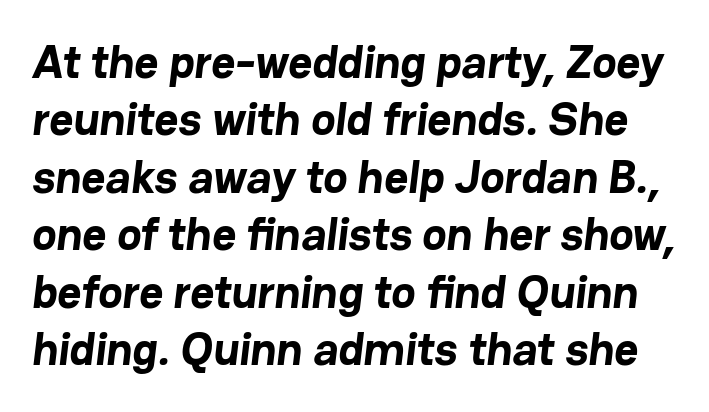
Between one letter and the next there's only the usual sliver of space. Descender tails drop into unmarked territory. Whoever set this chose a conventional vertical rhythm. Grotesque or geometric, the face here clearly has no serifs. Pretty heavy lettering here — definitely bold.
